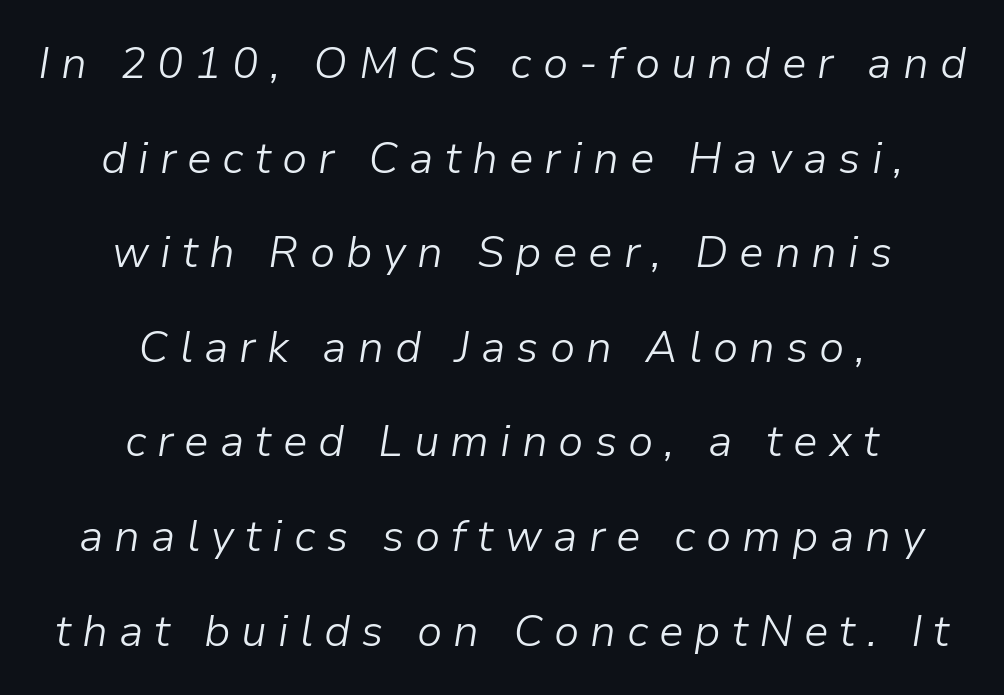
{"italic": "yes", "lean": "right", "slant_degrees": 9, "bold": "no", "weight": "light", "width": "normal", "stroke_contrast": "low", "x_height": "medium", "monospaced": "no", "underline": "no", "align": "center", "line_spacing": "loose", "line_spacing_ratio": 2.15, "letter_spacing": "wide", "letter_spacing_em": 0.25, "glyph_px": 44}
